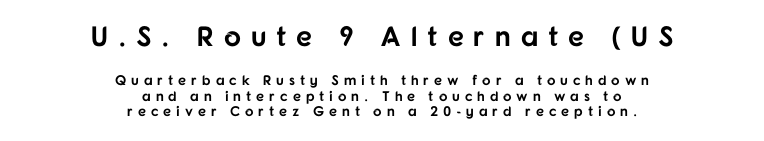
Line spacing here is tight. This rendering widens character spacing well past its baseline value. Spacing verdict: proportional, widths tailored to each character. Where is the straight margin? There isn't one; the lines are centered. Compare the two chunks: the upper has the greater cap height. Characters remain perfectly vertical along every line.
